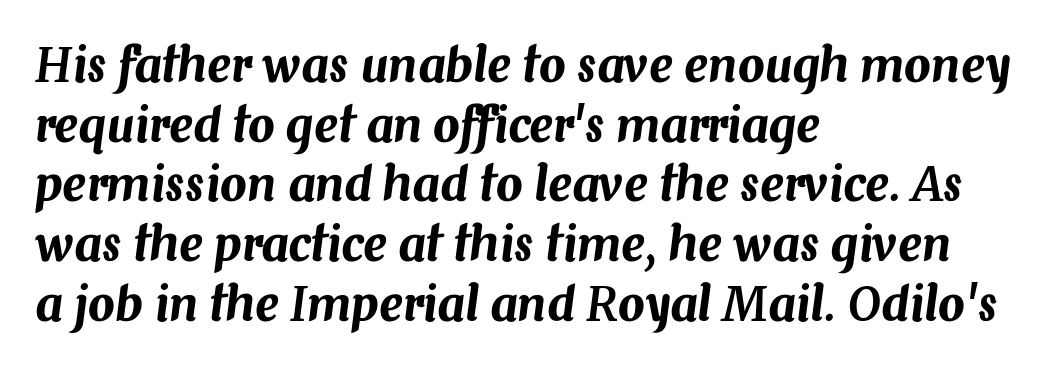
{"italic": "yes", "lean": "right", "slant_degrees": 7, "width": "normal", "stroke_contrast": "medium", "x_height": "medium", "monospaced": "no", "underline": "no", "align": "left", "line_spacing": "normal", "line_spacing_ratio": 1.27, "letter_spacing": "normal", "letter_spacing_em": 0.0, "glyph_px": 47}
